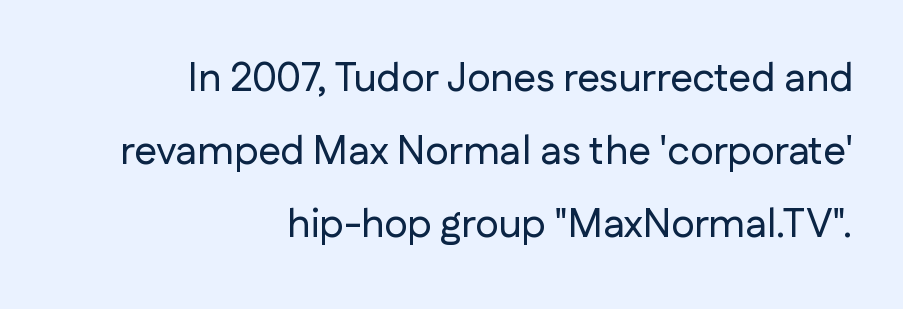
How are the letters spaced? Ordinarily, with no added tracking. The space directly below the letters is spotless. This sample has the flowing, uneven cadence of proportional lettering. Short and long lines alike share a common ending point at right. It's the straight-up-and-down kind of type. The type family on display is of the sans-serif kind.
